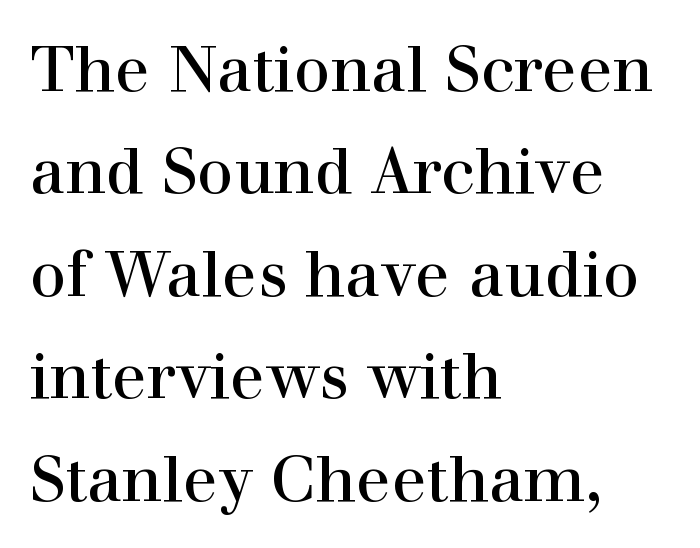
The image shows 64 px regular-weight serif type, upright; set left-aligned, normal line spacing (1.6x), normal letter spacing, not underlined; high stroke contrast and a medium x-height.
